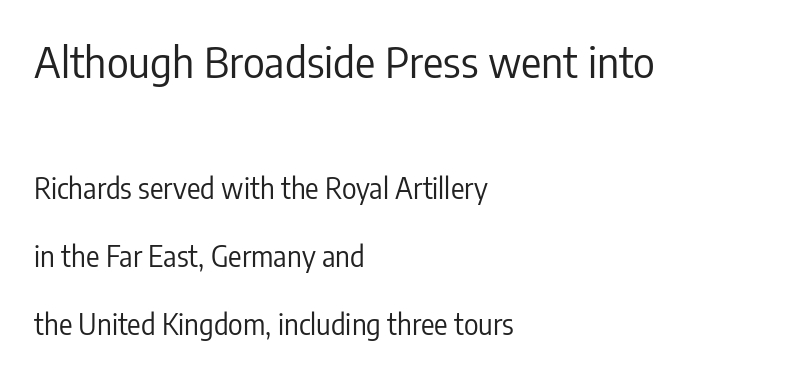
{"serif": "no", "italic": "no", "bold": "no", "weight": "regular", "width": "condensed", "stroke_contrast": "low", "x_height": "medium", "monospaced": "no", "underline": "no", "align": "left", "line_spacing": "loose", "line_spacing_ratio": 2.43, "letter_spacing": "normal", "letter_spacing_em": 0.0, "larger_block": "first", "size_ratio": 1.5, "glyph_px": 42}
